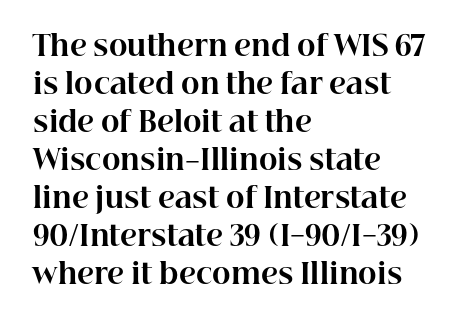
Q: Is the text bold? A: Yes.
Q: Is the text italic (slanted)? A: No, it is upright.
Q: Is the typeface a serif or a sans-serif typeface? A: Serif.
Q: Is the text underlined? A: No.
Q: How is the paragraph aligned? A: Left-aligned.
Q: Is the spacing between letters normal or unusually wide? A: Normal.
Q: Is the spacing between lines tight, normal or loose? A: Normal.
Q: Width (condensed, normal, or wide)? A: Normal.
Q: Stroke contrast? A: High.
Q: x-height? A: Medium.
Q: Monospaced? A: No.
